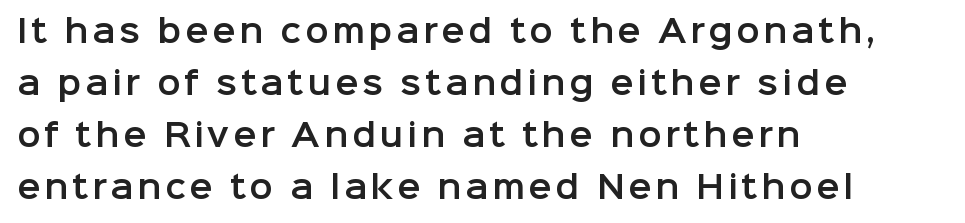
Leading: standard. Letters rest on an invisible, unmarked baseline. Casual observation: everything's shoved over to the left. A typesetter would label this face a sans.
